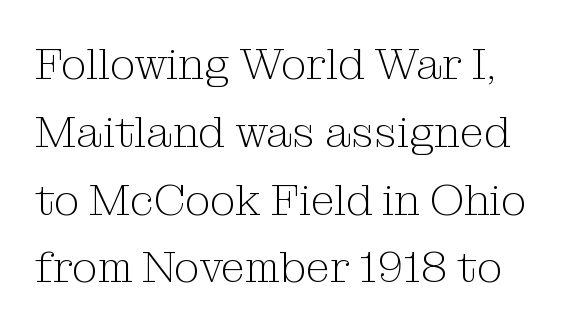
The image shows 44 px light serif type, upright; set left-aligned, normal line spacing (1.54x), normal letter spacing, not underlined; medium stroke contrast and a medium x-height.
